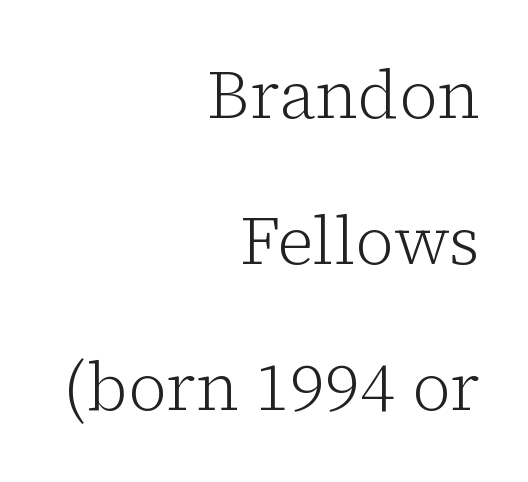
The image shows 67 px light serif type, upright; set right-aligned, loose line spacing (2.18x), normal letter spacing, not underlined; low stroke contrast and a medium x-height.
